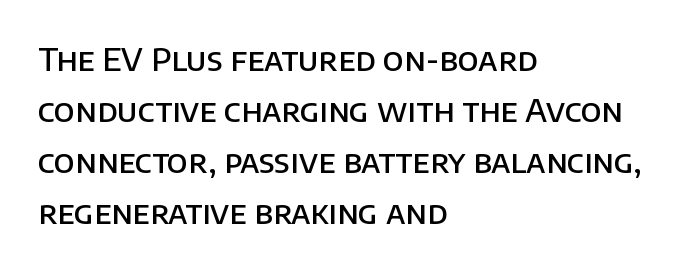
{"serif": "no", "italic": "no", "bold": "semi", "weight": "semibold", "width": "normal", "stroke_contrast": "low", "x_height": "large", "monospaced": "no", "underline": "no", "align": "left", "line_spacing": "normal", "line_spacing_ratio": 1.59, "letter_spacing": "normal", "letter_spacing_em": 0.0, "glyph_px": 32}
